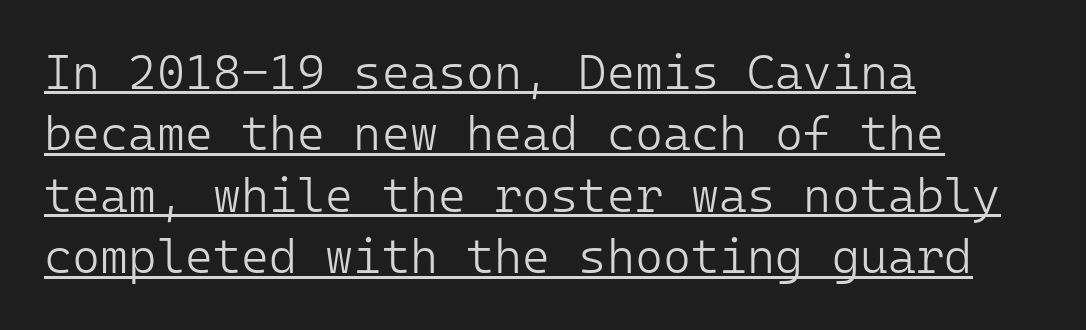
{"serif": "no", "italic": "no", "bold": "no", "weight": "light", "width": "normal", "stroke_contrast": "low", "x_height": "medium", "monospaced": "yes", "underline": "yes", "align": "left", "line_spacing": "normal", "line_spacing_ratio": 1.28, "letter_spacing": "normal", "letter_spacing_em": 0.0, "glyph_px": 48}
